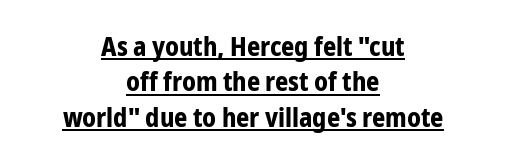
The image shows 26 px bold type, upright; set centered, normal line spacing (1.36x), normal letter spacing, underlined.
